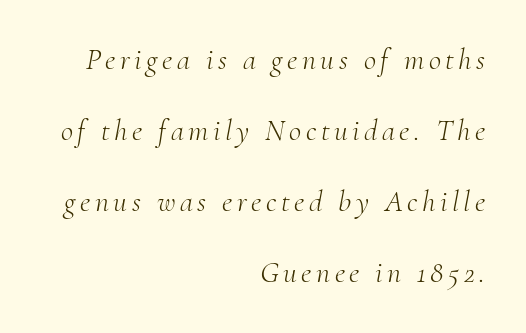
The passage shown is typeset with a serif family. Heft: none added — not bold. The setting favours the right margin, as signatures and pull-quotes sometimes do. Note the varied advance widths — an 'i' is clearly narrower than an 'm'.
